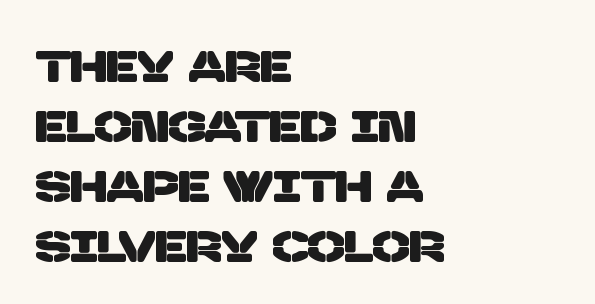
The image shows 44 px sans-serif type; set left-aligned, normal line spacing (1.36x), normal letter spacing, not underlined; low stroke contrast and a large x-height.
